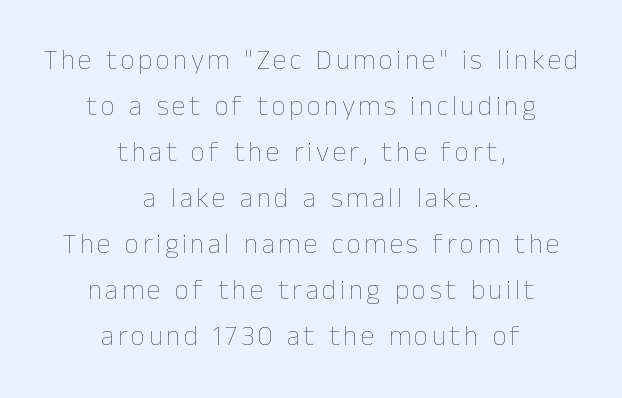
{"italic": "no", "bold": "no", "weight": "thin", "width": "normal", "stroke_contrast": "low", "x_height": "medium", "monospaced": "no", "underline": "no", "align": "center", "line_spacing": "normal", "line_spacing_ratio": 1.64, "glyph_px": 28}
